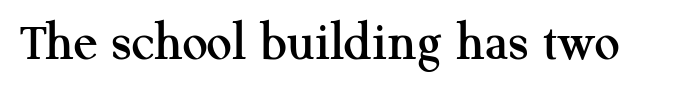
{"serif": "yes", "italic": "no", "width": "normal", "stroke_contrast": "medium", "x_height": "medium", "monospaced": "no", "underline": "no", "letter_spacing": "normal", "letter_spacing_em": 0.0, "glyph_px": 56}
